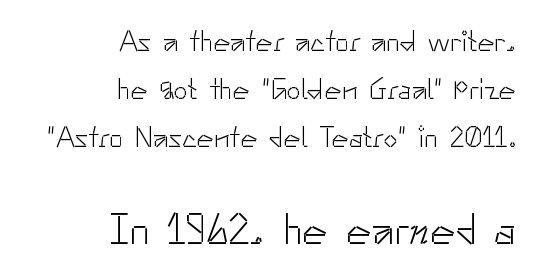
Note the varied advance widths — an 'i' is clearly narrower than an 'm'. Each row of text sits above clean, open space. Of the two passages, the one underneath uses the larger point size. Is the stroke heavy? The answer is a plain regular-or-lighter. Letterform terminals end flat and unadorned throughout the passage. You could call the tracking neutral — neither tight nor loose.
